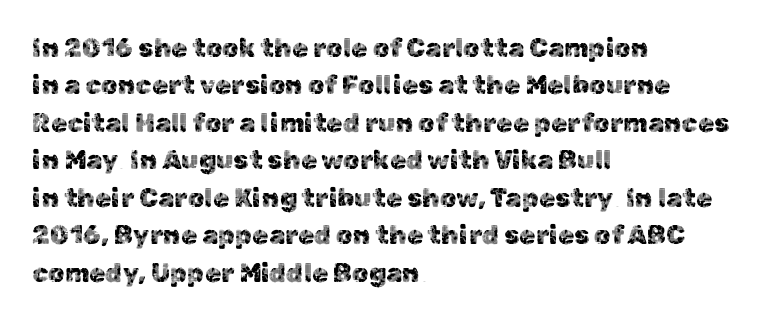
The image shows 26 px text type, upright; set left-aligned, normal line spacing (1.44x), normal letter spacing, not underlined.
